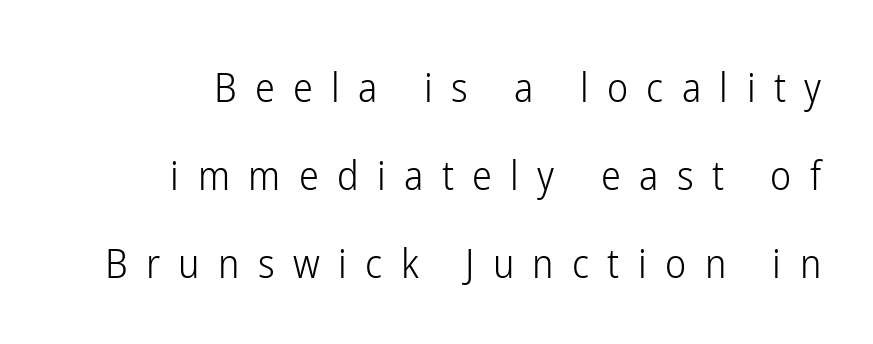
{"serif": "no", "italic": "no", "bold": "no", "weight": "light", "width": "condensed", "stroke_contrast": "low", "x_height": "medium", "monospaced": "no", "underline": "no", "align": "right", "line_spacing": "loose", "line_spacing_ratio": 2.2, "letter_spacing": "wide", "letter_spacing_em": 0.46, "glyph_px": 40}
